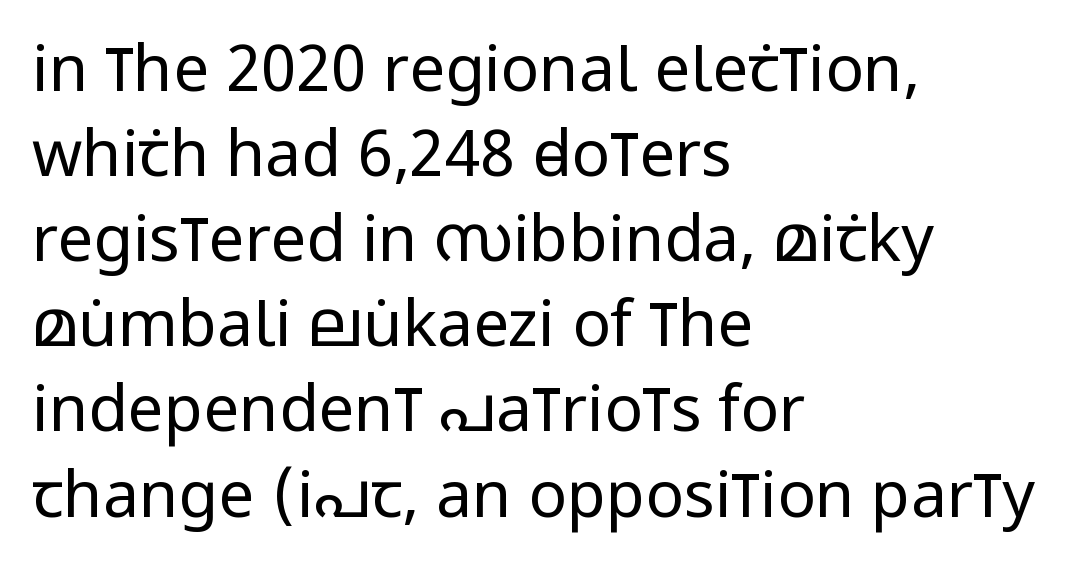
The image shows 64 px regular-weight, condensed sans-serif type, upright; set left-aligned, normal line spacing (1.33x), normal letter spacing, not underlined; low stroke contrast and a large x-height.
